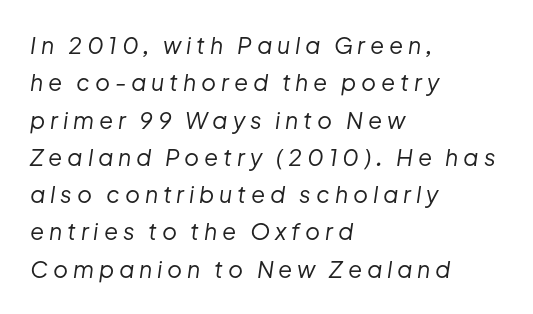
Q: Is the text bold? A: No.
Q: Is the text italic (slanted)? A: Yes, it leans right by about 8 degrees.
Q: Is the text underlined? A: No.
Q: How is the paragraph aligned? A: Left-aligned.
Q: Is the spacing between letters normal or unusually wide? A: Unusually wide.
Q: Is the spacing between lines tight, normal or loose? A: Normal.
